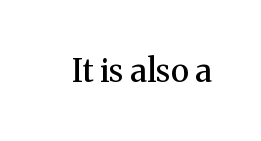
The strip under each line holds only bare page. The specimen reads as upright at a glance. The designer went with a serif here, giving each stem small feet. Character widths vary here, with narrow letters taking less room than wide ones. The line texture is even and compact thanks to regular tracking.
